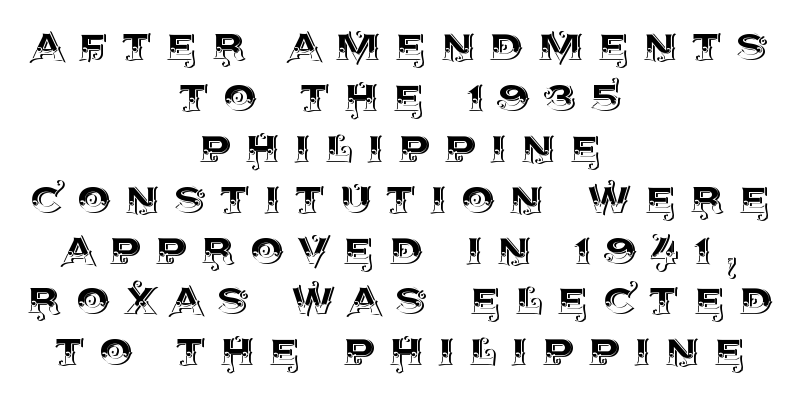
{"italic": "no", "width": "normal", "x_height": "large", "monospaced": "no", "underline": "no", "align": "center", "line_spacing": "tight", "line_spacing_ratio": 0.96, "letter_spacing": "wide", "letter_spacing_em": 0.27, "glyph_px": 53}
